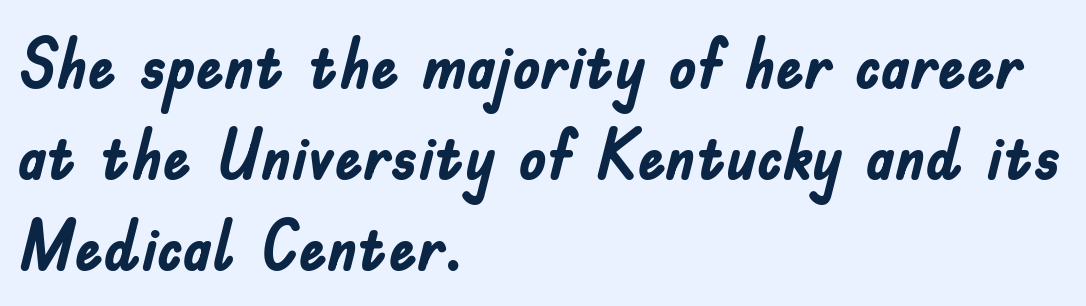
Q: Is the text bold? A: Yes.
Q: Is the text italic (slanted)? A: Yes.
Q: Is the typeface a serif or a sans-serif typeface? A: Sans-serif.
Q: Is the text underlined? A: No.
Q: How is the paragraph aligned? A: Left-aligned.
Q: Is the spacing between letters normal or unusually wide? A: Normal.
Q: Is the spacing between lines tight, normal or loose? A: Normal.
Q: Width (condensed, normal, or wide)? A: Condensed.
Q: Stroke contrast? A: Low.
Q: x-height? A: Small.
Q: Monospaced? A: No.
